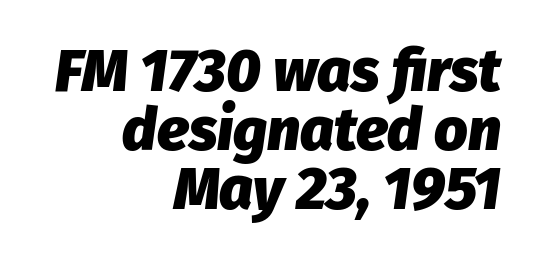
Compared with an ordinary text face, these strokes are far heavier — a full bold. Words appear dense and cohesive because spacing is normal. Does the leading feel generous? Not at all — it's pinched. Beneath every word, the page is bare. The lettering tilts uniformly, giving the passage an italic look.
